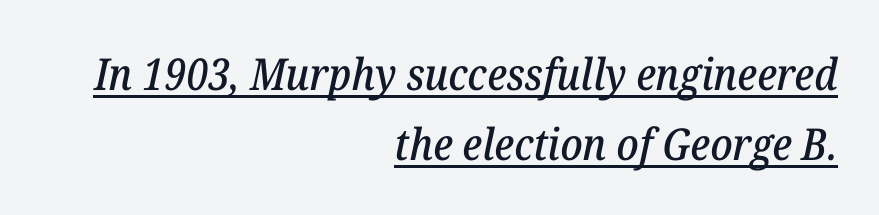
Q: Is the text italic (slanted)? A: Yes, it leans right by about 12 degrees.
Q: Is the typeface a serif or a sans-serif typeface? A: Serif.
Q: Is the text underlined? A: Yes.
Q: How is the paragraph aligned? A: Right-aligned.
Q: Is the spacing between letters normal or unusually wide? A: Normal.
Q: Is the spacing between lines tight, normal or loose? A: Normal.
Q: Width (condensed, normal, or wide)? A: Normal.
Q: Stroke contrast? A: Low.
Q: x-height? A: Medium.
Q: Monospaced? A: No.
